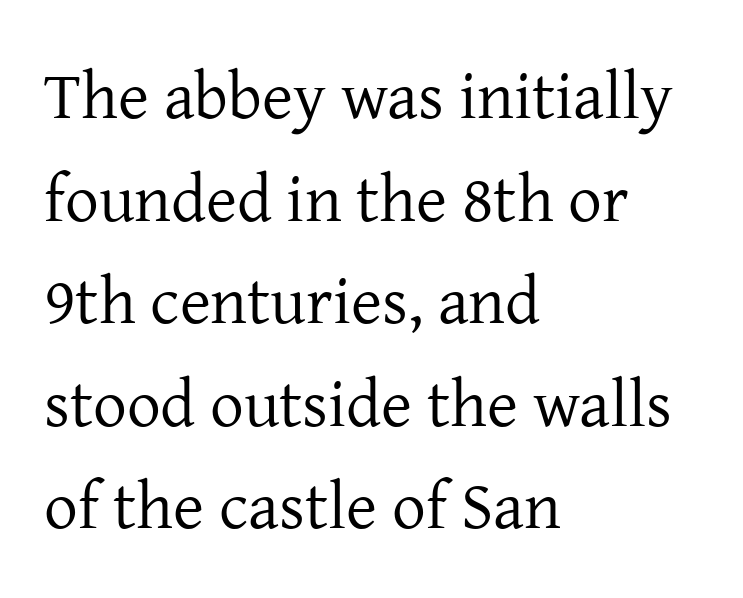
The baseline area is clear. Does the lettering tilt? It doesn't — this is upright. Regarding leading, the lines here are spaced in the standard way. The designer went with a serif here, giving each stem small feet. Where is the straight margin? On the left. A typesetter would call this zero additional tracking.
